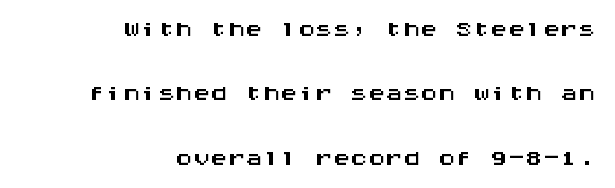
The image shows 35 px wide sans-serif type, upright, monospaced; set right-aligned, line spacing 1.84x, normal letter spacing, not underlined; medium stroke contrast and a large x-height.
